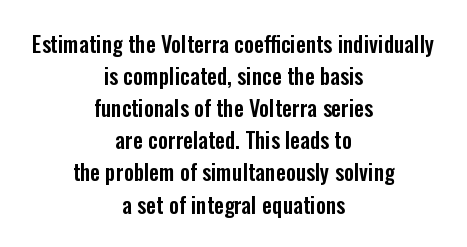
The image shows 22 px text type, upright; set centered, normal line spacing (1.46x), normal letter spacing, not underlined.
